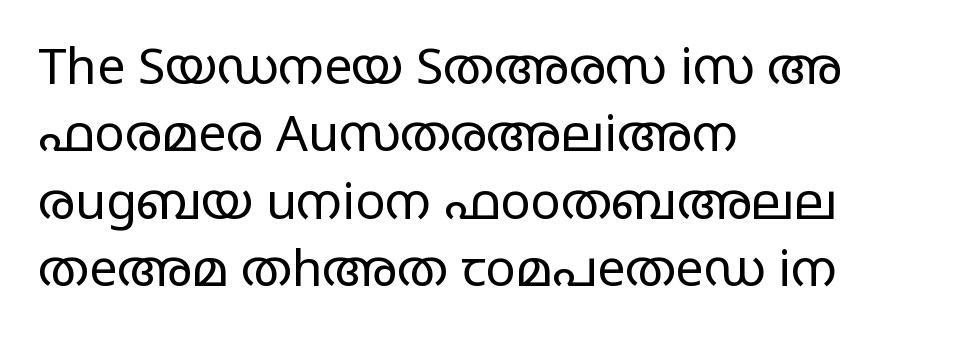
Q: Is the text bold? A: No.
Q: Is the text italic (slanted)? A: No, it is upright.
Q: Is the typeface a serif or a sans-serif typeface? A: Sans-serif.
Q: Is the text underlined? A: No.
Q: How is the paragraph aligned? A: Left-aligned.
Q: Is the spacing between letters normal or unusually wide? A: Normal.
Q: Is the spacing between lines tight, normal or loose? A: Normal.
Q: Width (condensed, normal, or wide)? A: Wide.
Q: Stroke contrast? A: Low.
Q: x-height? A: Large.
Q: Monospaced? A: No.
